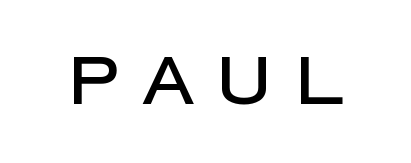
Q: Is the text italic (slanted)? A: No, it is upright.
Q: Is the typeface a serif or a sans-serif typeface? A: Sans-serif.
Q: Is the text underlined? A: No.
Q: Is the spacing between letters normal or unusually wide? A: Unusually wide.
Q: Width (condensed, normal, or wide)? A: Normal.
Q: Stroke contrast? A: Low.
Q: x-height? A: Large.
Q: Monospaced? A: No.
